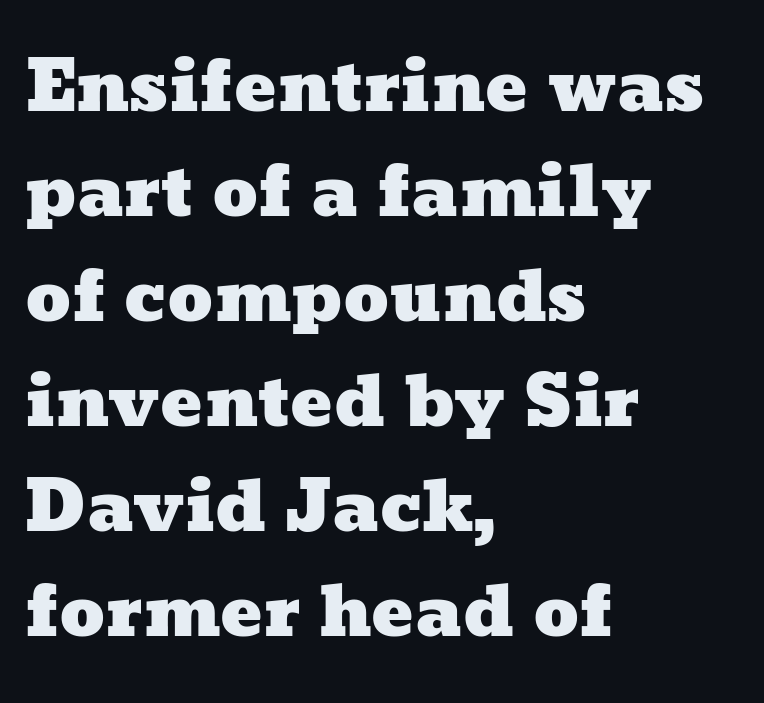
The image shows 70 px wide type; set left-aligned, normal line spacing (1.5x), normal letter spacing, not underlined; low stroke contrast and a medium x-height.
